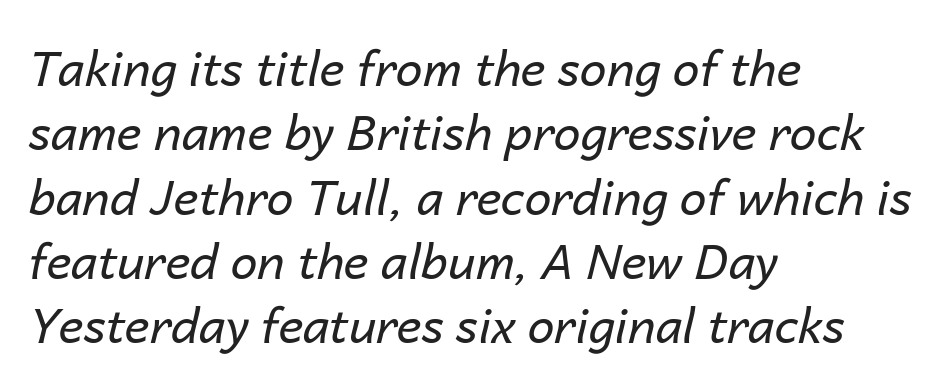
{"italic": "yes", "lean": "right", "slant_degrees": 14, "bold": "no", "weight": "regular", "width": "normal", "stroke_contrast": "low", "x_height": "medium", "monospaced": "no", "underline": "no", "align": "left", "line_spacing": "normal", "line_spacing_ratio": 1.34, "letter_spacing": "normal", "letter_spacing_em": 0.0, "glyph_px": 48}
